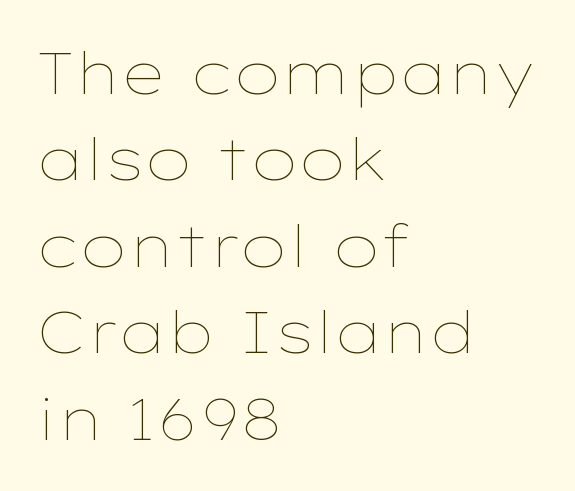
In terms of leading, this rendering sits right in the middle. Posture: vertical. Weight class: somewhere from thin through regular. Characters follow at the spacing the type designer built in. The compositor pushed each line to the left boundary.
